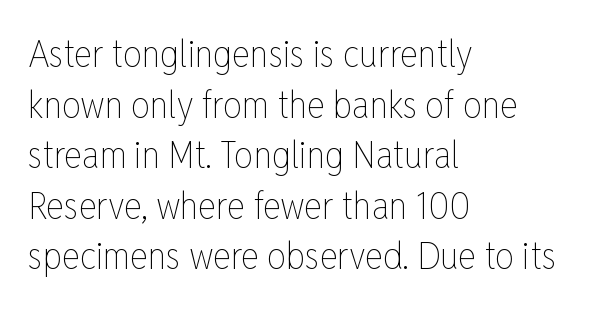
Stroke mass is kept to a normal reading level or below. The rendering anchors every line to the left-hand side. Quick note: interline space is typical. Spacing verdict: proportional, widths tailored to each character. Glyph-to-glyph distance matches everyday printed text.
